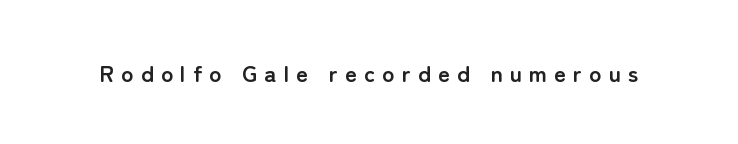
The image shows 23 px bold type, upright; set unusually wide letter spacing (+0.31 em), not underlined.
